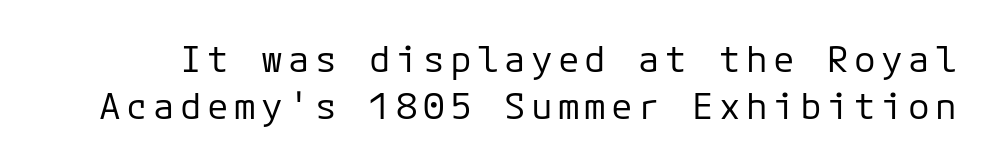
The image shows 36 px regular-weight sans-serif type, upright; set normal line spacing (1.31x), not underlined; low stroke contrast and a medium x-height.
